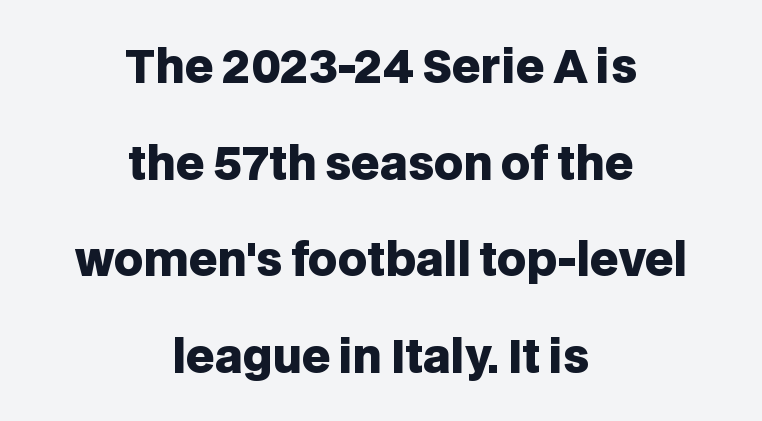
Q: Is the text bold? A: Yes.
Q: Is the text italic (slanted)? A: No, it is upright.
Q: Is the typeface a serif or a sans-serif typeface? A: Sans-serif.
Q: Is the text underlined? A: No.
Q: How is the paragraph aligned? A: Centered.
Q: Is the spacing between letters normal or unusually wide? A: Normal.
Q: Is the spacing between lines tight, normal or loose? A: Loose.
Q: Width (condensed, normal, or wide)? A: Normal.
Q: Stroke contrast? A: Low.
Q: x-height? A: Large.
Q: Monospaced? A: No.
